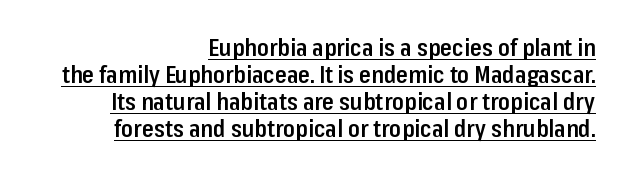
{"italic": "no", "bold": "semi", "underline": "yes", "align": "right", "line_spacing": "tight", "line_spacing_ratio": 1.12, "letter_spacing": "normal", "letter_spacing_em": 0.0, "glyph_px": 24}
